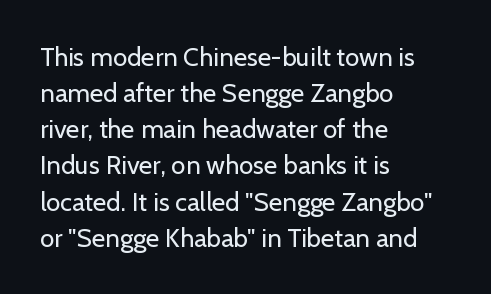
The image shows 26 px text type, upright; set left-aligned, normal line spacing (1.39x), normal letter spacing, not underlined.
